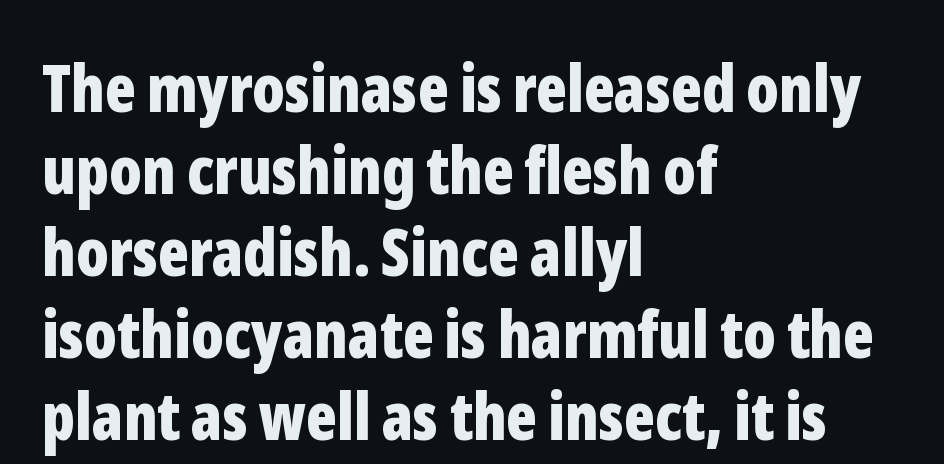
Q: Is the text bold? A: Yes.
Q: Is the text italic (slanted)? A: No, it is upright.
Q: Is the typeface a serif or a sans-serif typeface? A: Sans-serif.
Q: Is the text underlined? A: No.
Q: How is the paragraph aligned? A: Left-aligned.
Q: Is the spacing between letters normal or unusually wide? A: Normal.
Q: Is the spacing between lines tight, normal or loose? A: Normal.
Q: Width (condensed, normal, or wide)? A: Condensed.
Q: Stroke contrast? A: Low.
Q: x-height? A: Medium.
Q: Monospaced? A: No.
